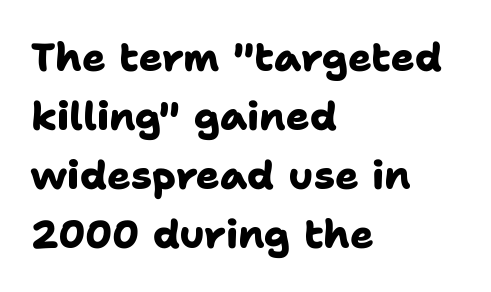
The image shows 39 px heavy sans-serif type; set left-aligned, normal line spacing (1.51x), normal letter spacing, not underlined; low stroke contrast and a medium x-height.
